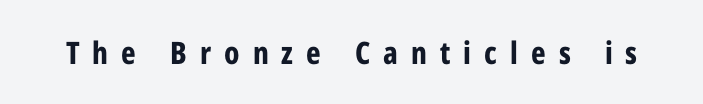
Notice how the stems are strictly vertical — no italics here. Character widths vary here, with narrow letters taking less room than wide ones. The font is running at its bold setting. Descenders hang freely into open space. I'd call this a sans setting — the letters go barefoot.
